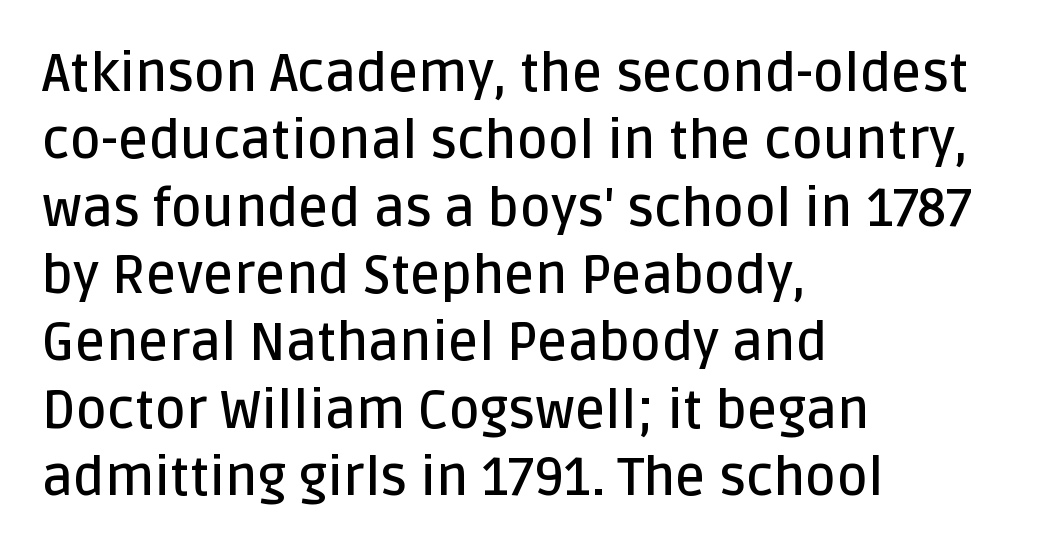
Q: Is the text bold? A: Semi-bold.
Q: Is the text italic (slanted)? A: No, it is upright.
Q: Is the typeface a serif or a sans-serif typeface? A: Sans-serif.
Q: Is the text underlined? A: No.
Q: How is the paragraph aligned? A: Left-aligned.
Q: Is the spacing between letters normal or unusually wide? A: Normal.
Q: Is the spacing between lines tight, normal or loose? A: Normal.
Q: Width (condensed, normal, or wide)? A: Normal.
Q: Stroke contrast? A: Low.
Q: x-height? A: Large.
Q: Monospaced? A: No.
